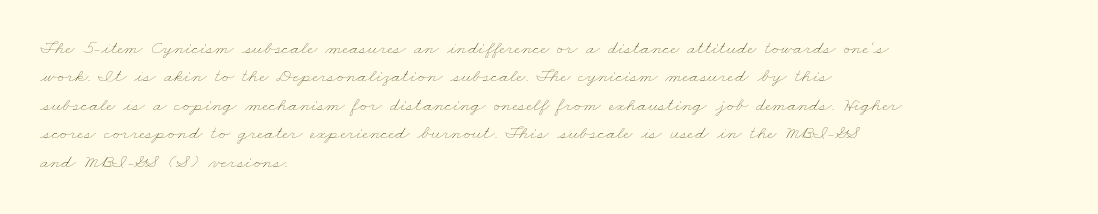
{"bold": "no", "underline": "no", "align": "left", "line_spacing": "normal", "line_spacing_ratio": 1.42, "letter_spacing": "normal", "letter_spacing_em": 0.0, "glyph_px": 20}
